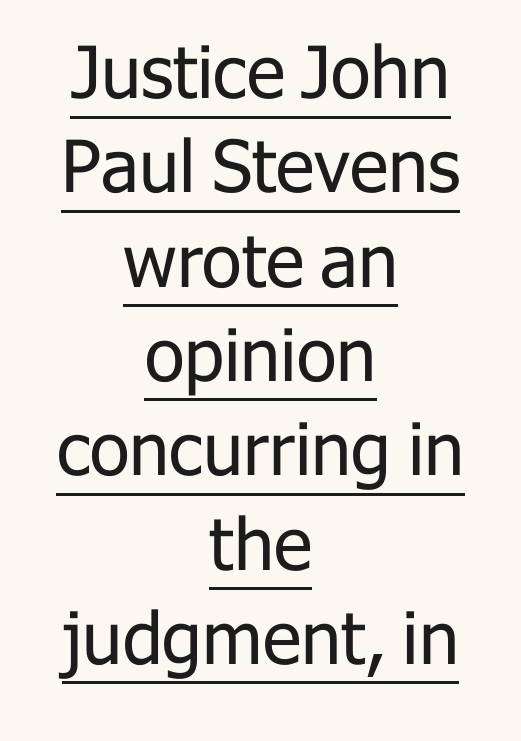
Students, observe the line beneath the letters — that is underlining. Horizontal bands of white between lines are of average thickness. Looks like regular typesetting: each glyph gets only the width it needs. Glyph-to-glyph distance matches everyday printed text. Summary of weight: not heavy and not bold.
